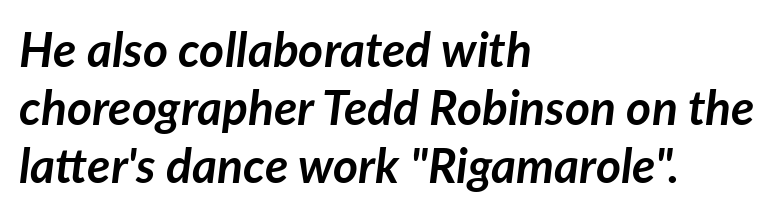
Q: Is the text bold? A: Yes.
Q: Is the text italic (slanted)? A: Yes, it leans right by about 7 degrees.
Q: Is the text underlined? A: No.
Q: How is the paragraph aligned? A: Left-aligned.
Q: Is the spacing between letters normal or unusually wide? A: Normal.
Q: Width (condensed, normal, or wide)? A: Normal.
Q: Stroke contrast? A: Low.
Q: x-height? A: Medium.
Q: Monospaced? A: No.
